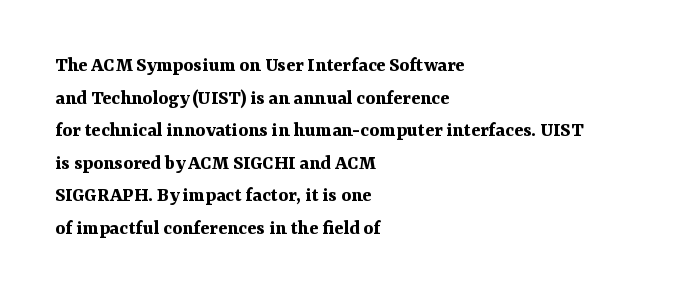
The image shows 21 px bold type, upright; set left-aligned, normal line spacing (1.55x), normal letter spacing, not underlined.
